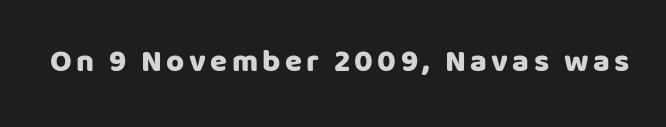
The image shows 31 px heavy sans-serif type, upright; set not underlined; low stroke contrast and a large x-height.
